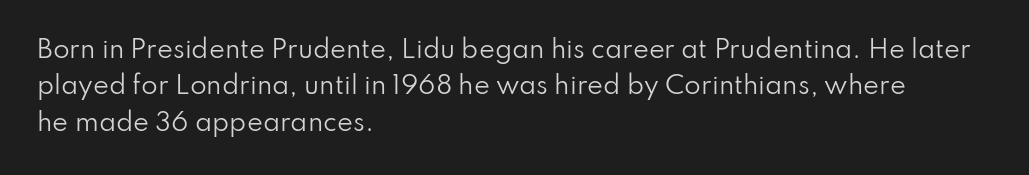
Q: Is the text bold? A: No.
Q: Is the text italic (slanted)? A: No, it is upright.
Q: Is the text underlined? A: No.
Q: How is the paragraph aligned? A: Left-aligned.
Q: Is the spacing between letters normal or unusually wide? A: Normal.
Q: Is the spacing between lines tight, normal or loose? A: Normal.
